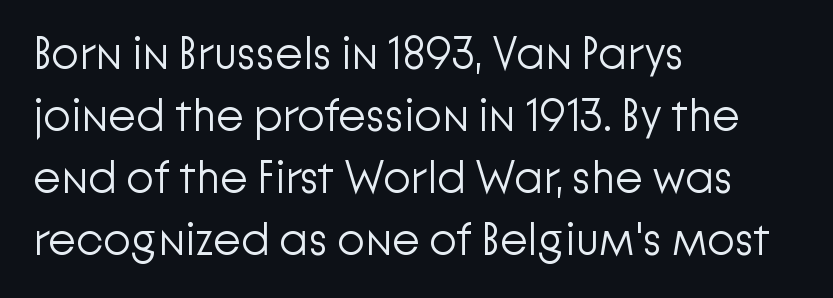
The image shows 45 px light sans-serif type, upright; set left-aligned, normal line spacing (1.38x), normal letter spacing, not underlined; low stroke contrast and a medium x-height.
